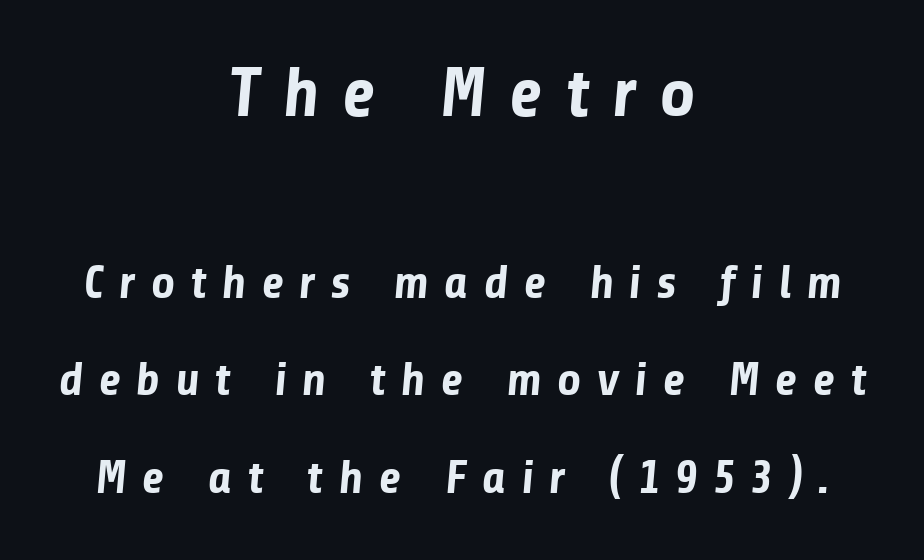
These lines stand farther apart than default settings would place them. Character widths vary here, with narrow letters taking less room than wide ones. Loose tracking; the words dissolve into strings of separated letters. Check under the words: just untouched page.
